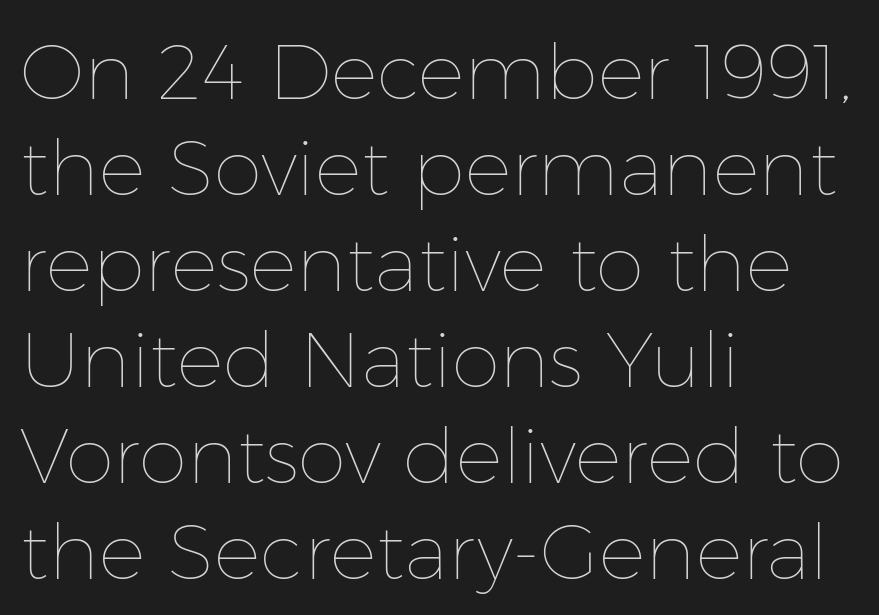
Q: Is the text bold? A: No.
Q: Is the text italic (slanted)? A: No, it is upright.
Q: Is the text underlined? A: No.
Q: How is the paragraph aligned? A: Left-aligned.
Q: Is the spacing between letters normal or unusually wide? A: Normal.
Q: Width (condensed, normal, or wide)? A: Normal.
Q: Stroke contrast? A: Low.
Q: x-height? A: Medium.
Q: Monospaced? A: No.
